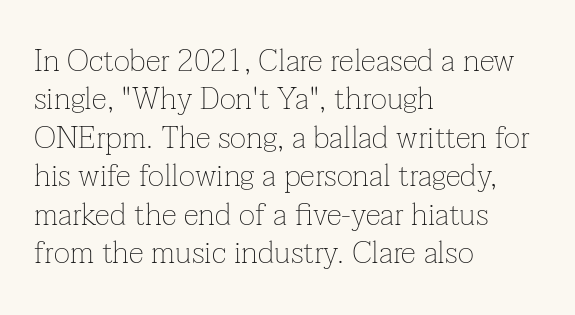
{"serif": "yes", "italic": "no", "bold": "no", "weight": "thin", "width": "normal", "stroke_contrast": "low", "x_height": "medium", "monospaced": "no", "underline": "no", "align": "left", "line_spacing_ratio": 1.24, "letter_spacing": "normal", "letter_spacing_em": 0.0, "glyph_px": 31}
